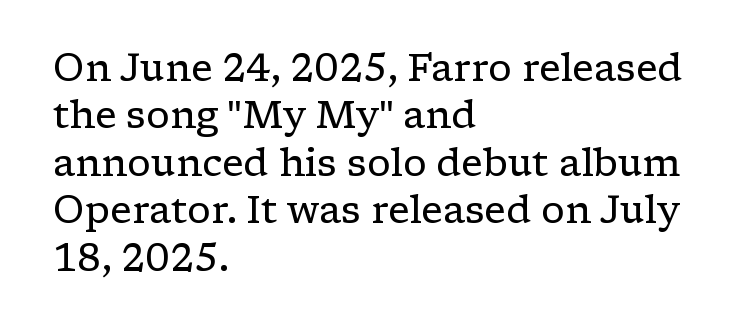
{"serif": "yes", "italic": "no", "bold": "no", "weight": "regular", "width": "wide", "stroke_contrast": "low", "x_height": "medium", "monospaced": "no", "underline": "no", "align": "left", "line_spacing": "normal", "line_spacing_ratio": 1.25, "letter_spacing": "normal", "letter_spacing_em": 0.0, "glyph_px": 38}
